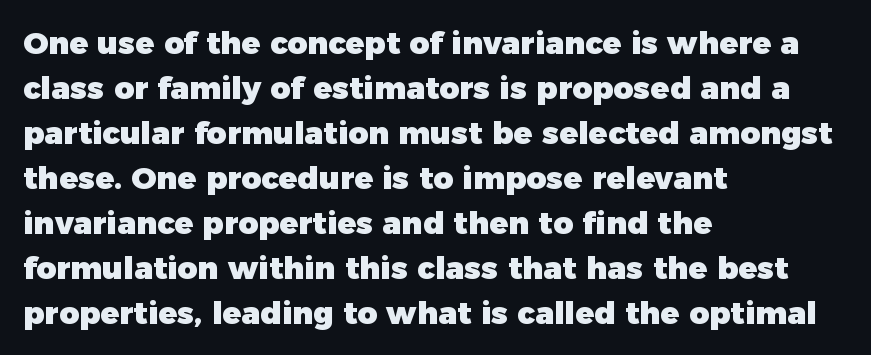
The image shows 31 px heavy sans-serif type, upright; set left-aligned, normal line spacing (1.45x), normal letter spacing, not underlined; low stroke contrast and a medium x-height.
